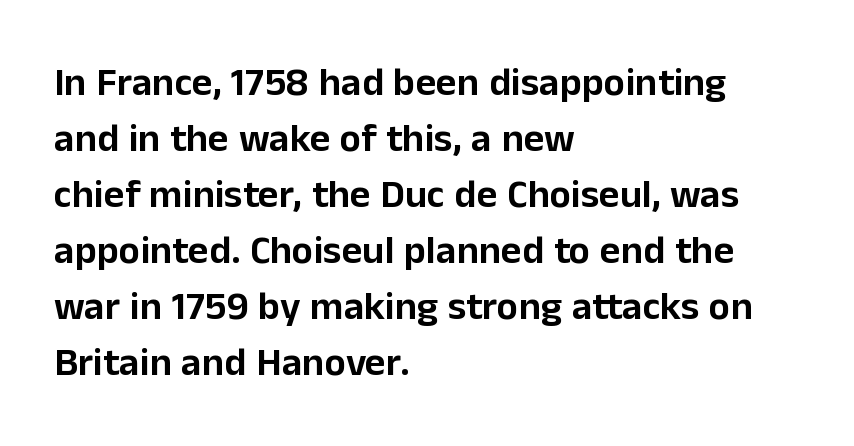
The image shows 40 px sans-serif type, upright; set left-aligned, normal line spacing (1.4x), normal letter spacing, not underlined; low stroke contrast and a medium x-height.
